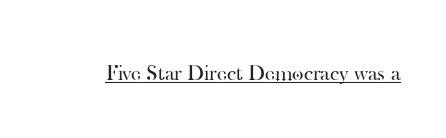
The image shows 22 px text type, upright; set normal letter spacing, underlined.
